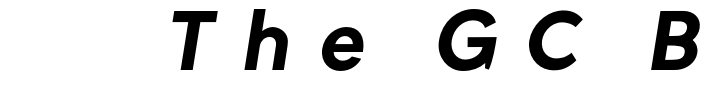
Q: Is the typeface a serif or a sans-serif typeface? A: Sans-serif.
Q: Is the text underlined? A: No.
Q: Is the spacing between letters normal or unusually wide? A: Unusually wide.
Q: Width (condensed, normal, or wide)? A: Normal.
Q: Stroke contrast? A: Low.
Q: x-height? A: Medium.
Q: Monospaced? A: No.
